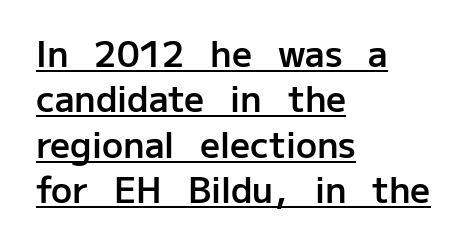
A classic flush-left, rag-right setting is used for this passage. Glance below the letters and you will spot a drawn line. The typeface chosen for these lines omits serifs. The typesetting leans somewhat heavy: a semibold. Style check: upright. Each letter keeps its own natural width here, so spacing adapts to shape.
